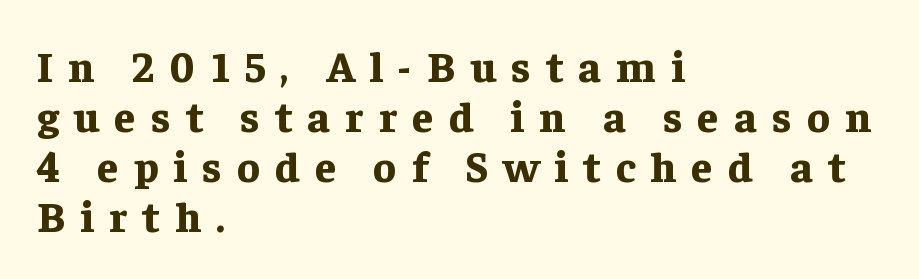
The image shows 43 px bold serif type, upright; set left-aligned, line spacing 1.16x, unusually wide letter spacing (+0.35 em), not underlined; low stroke contrast and a medium x-height.
